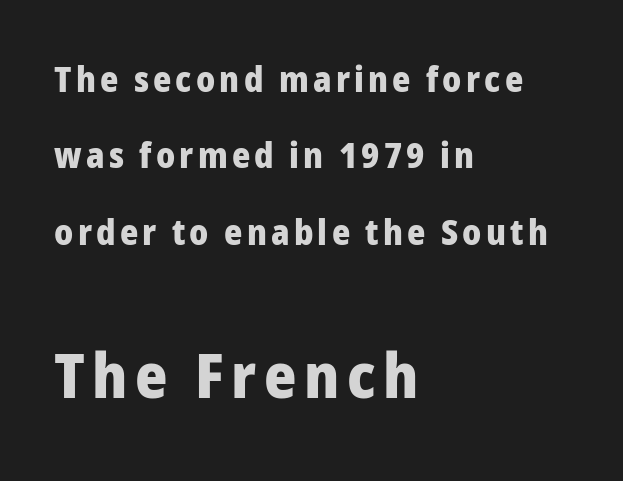
The image shows 62 px heavy sans-serif type, upright; set left-aligned, loose line spacing (2.18x), not underlined; the second (bottom) block is 1.77x larger; low stroke contrast and a medium x-height.
